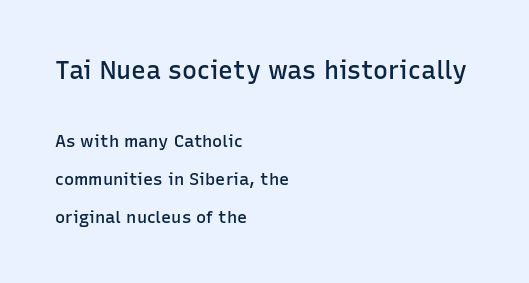
The paragraph has a hard left edge and a soft right edge. Rule under the text: the space is simply empty. Stroke thickness is moderately raised; the sample reads as semibold. The space between consecutive lines is lavish. You can tell it's not italic because the verticals are truly vertical.
